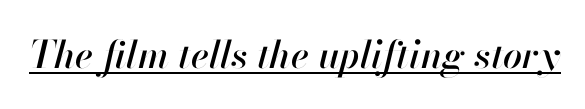
Character widths vary here, with narrow letters taking less room than wide ones. Look at the tracking — it's just the regular setting, nothing added. A typesetter would mark this as italic. The sample's only ornament is a line tracing under the words.
